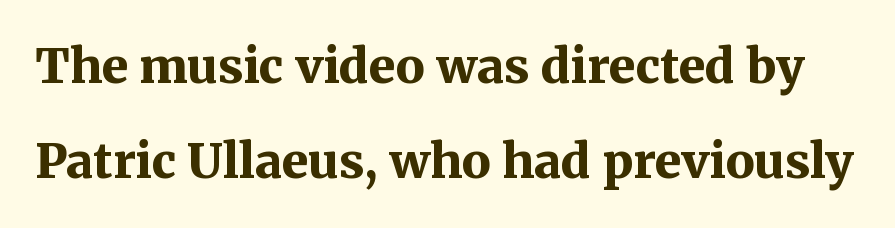
{"serif": "yes", "italic": "no", "bold": "yes", "weight": "bold", "width": "normal", "stroke_contrast": "medium", "x_height": "medium", "monospaced": "no", "underline": "no", "line_spacing": "loose", "line_spacing_ratio": 1.98, "letter_spacing": "normal", "letter_spacing_em": 0.0, "glyph_px": 48}
